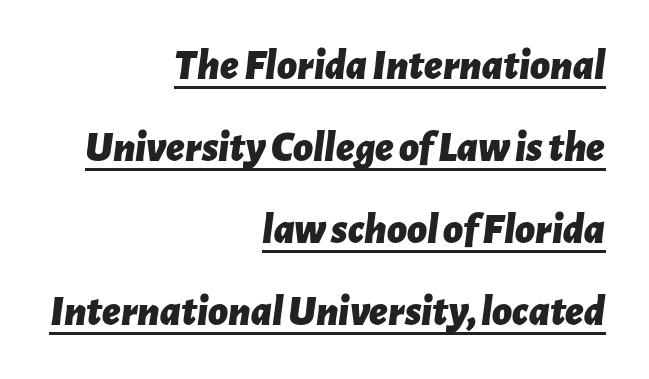
The space between consecutive lines is lavish. Varying glyph widths throughout — classic text-font behaviour. Caption: multi-line text, flush right, ragged left. Each line of the rendering has a horizontal stroke beneath the glyphs. When letters slant like this, we call the style italic. The letters sit at their default tracking, neither squeezed nor spread.
